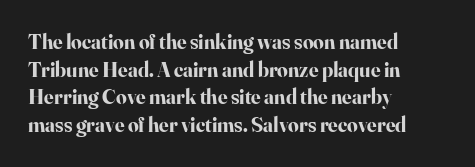
{"italic": "no", "bold": "yes", "underline": "no", "align": "left", "line_spacing": "normal", "line_spacing_ratio": 1.32, "letter_spacing": "normal", "letter_spacing_em": 0.0, "glyph_px": 21}
